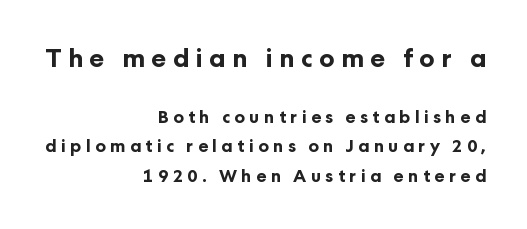
The image shows 25 px bold type, upright; set right-aligned, line spacing 1.75x, unusually wide letter spacing (+0.26 em), not underlined; the first (top) block is 1.47x larger.
